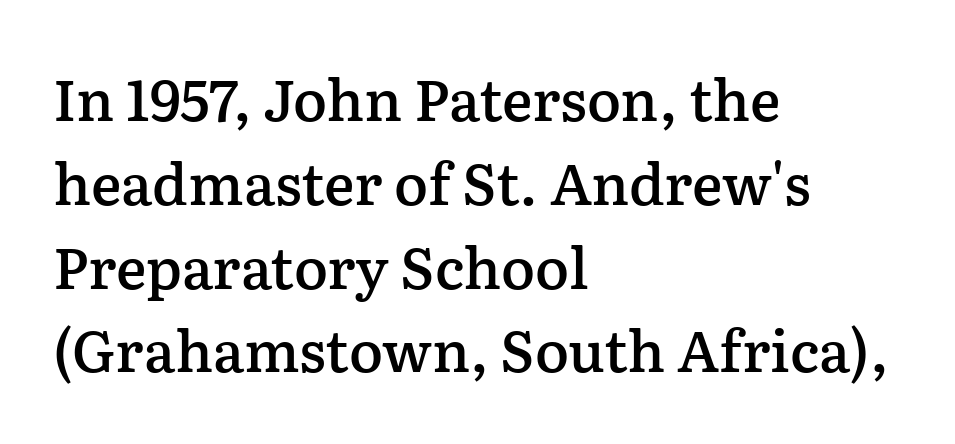
{"serif": "yes", "italic": "no", "bold": "semi", "weight": "semibold", "width": "normal", "stroke_contrast": "low", "x_height": "medium", "monospaced": "no", "underline": "no", "align": "left", "line_spacing": "normal", "line_spacing_ratio": 1.47, "letter_spacing": "normal", "letter_spacing_em": 0.0, "glyph_px": 57}
